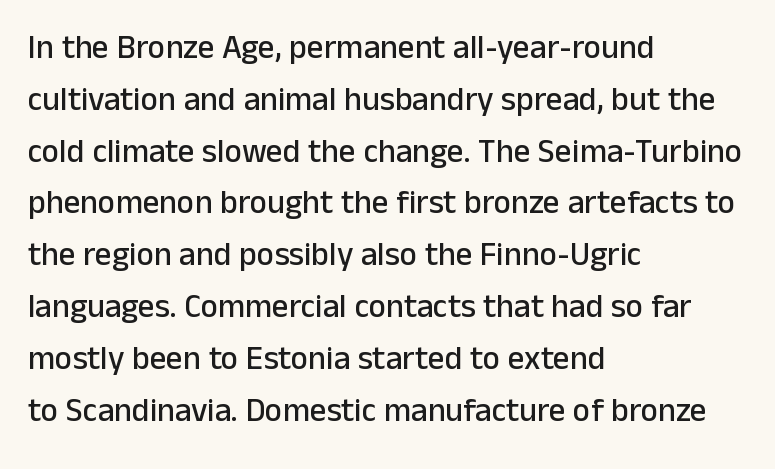
{"serif": "no", "italic": "no", "width": "normal", "stroke_contrast": "low", "x_height": "medium", "monospaced": "no", "underline": "no", "align": "left", "line_spacing": "normal", "line_spacing_ratio": 1.57, "letter_spacing": "normal", "letter_spacing_em": 0.0, "glyph_px": 33}
